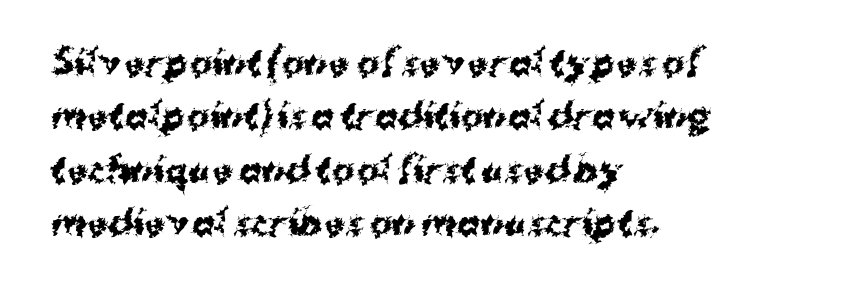
A normal amount of white space separates one row of letters from the next. Nothing unusual about the tracking: characters are spaced as the font intends. Set as a true bold cut, around the 700 mark.
